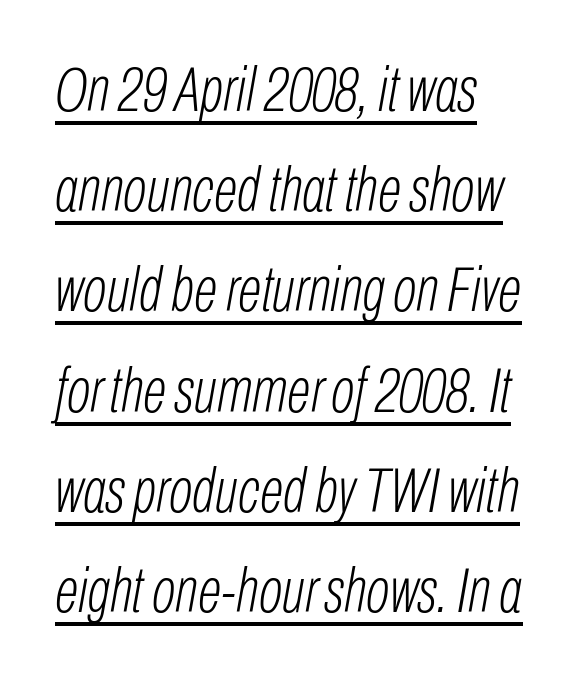
Q: Is the text bold? A: No.
Q: Is the text italic (slanted)? A: Yes, it leans right by about 10 degrees.
Q: Is the text underlined? A: Yes.
Q: How is the paragraph aligned? A: Left-aligned.
Q: Is the spacing between letters normal or unusually wide? A: Normal.
Q: Is the spacing between lines tight, normal or loose? A: Normal.
Q: Width (condensed, normal, or wide)? A: Condensed.
Q: Stroke contrast? A: Low.
Q: x-height? A: Medium.
Q: Monospaced? A: No.
